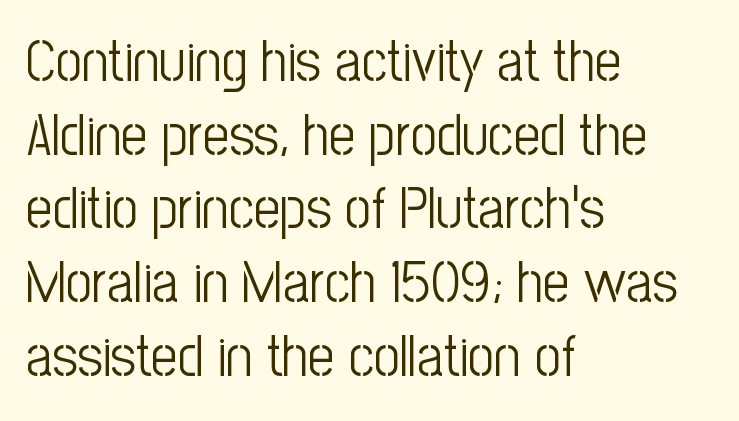
Q: Is the text bold? A: No.
Q: Is the text italic (slanted)? A: No, it is upright.
Q: Is the typeface a serif or a sans-serif typeface? A: Sans-serif.
Q: Is the text underlined? A: No.
Q: How is the paragraph aligned? A: Left-aligned.
Q: Is the spacing between letters normal or unusually wide? A: Normal.
Q: Is the spacing between lines tight, normal or loose? A: Normal.
Q: Width (condensed, normal, or wide)? A: Condensed.
Q: Stroke contrast? A: Low.
Q: x-height? A: Medium.
Q: Monospaced? A: No.
